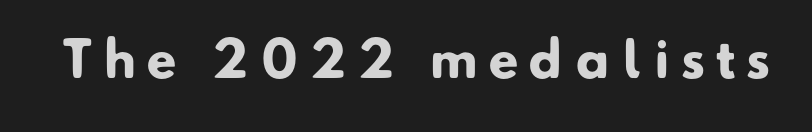
The space directly below the letters is spotless. This sample has the flowing, uneven cadence of proportional lettering. Loose tracking; the words dissolve into strings of separated letters. I'd describe the lettering as bold — thick and assertive. Are there feet on the stems? There aren't — it's a sans.
